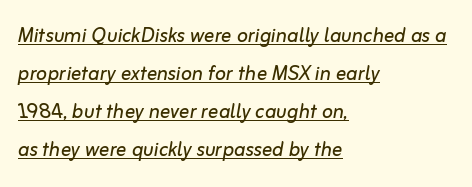
{"italic": "yes", "lean": "right", "slant_degrees": 10, "bold": "no", "underline": "yes", "align": "left", "line_spacing": "normal", "line_spacing_ratio": 1.46, "letter_spacing": "normal", "letter_spacing_em": 0.0, "glyph_px": 26}
